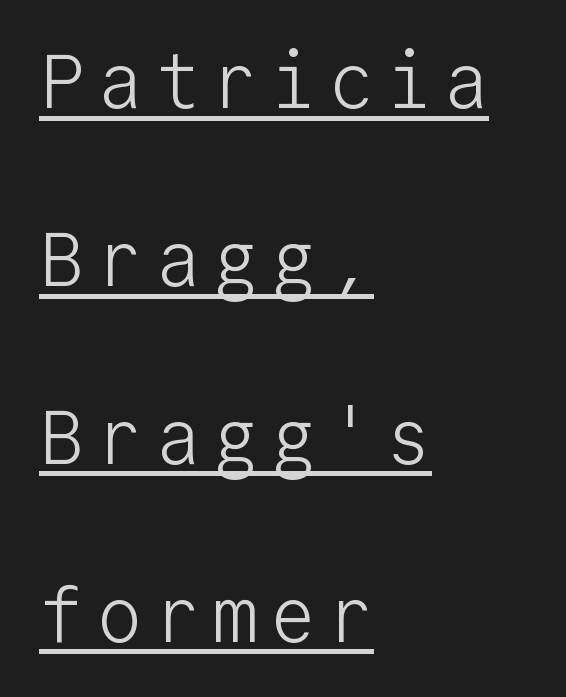
Nope, no serifs anywhere on these letters. Quick note: underline on. Rendered with straight, roman letterforms. Think of a typewriter: that constant character pitch is what you see here. One glance says open: line gaps are wider than usual. A classic flush-left, rag-right setting is used for this passage.
